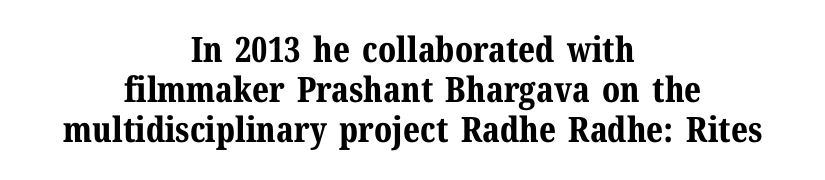
Is there any slant? The stems are plumb. A typesetter would call this proportional, since set widths differ per character. The type is set solid horizontally, with unmodified tracking. These lines carry a lot of weight — the face is fully bold. Does the type have serifs? Yes, each stem ends in a small foot. Underlining? Definitely not there.
